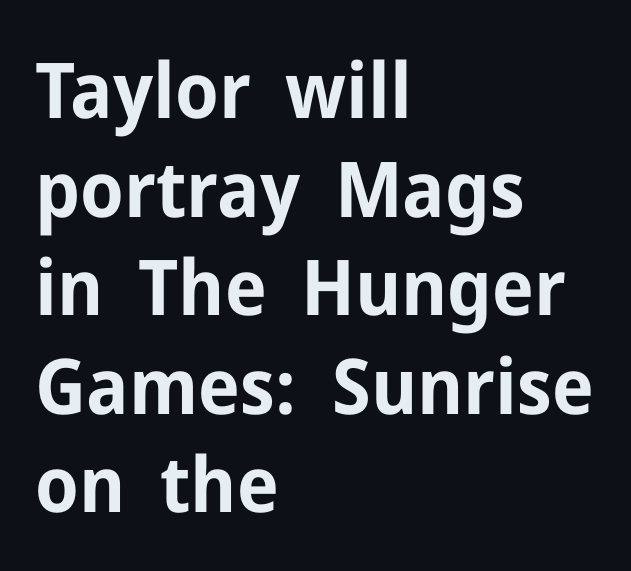
Q: Is the text bold? A: Yes.
Q: Is the text italic (slanted)? A: No, it is upright.
Q: Is the typeface a serif or a sans-serif typeface? A: Sans-serif.
Q: Is the text underlined? A: No.
Q: How is the paragraph aligned? A: Left-aligned.
Q: Is the spacing between letters normal or unusually wide? A: Normal.
Q: Is the spacing between lines tight, normal or loose? A: Normal.
Q: Width (condensed, normal, or wide)? A: Normal.
Q: Stroke contrast? A: Low.
Q: x-height? A: Medium.
Q: Monospaced? A: No.
